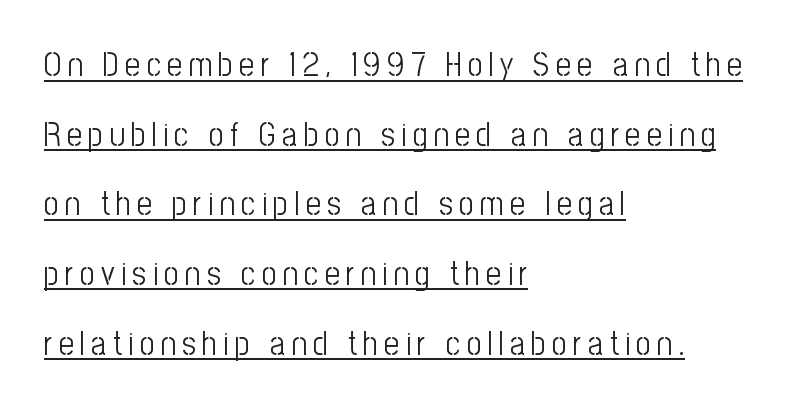
{"serif": "no", "italic": "no", "bold": "no", "weight": "light", "width": "condensed", "stroke_contrast": "low", "x_height": "medium", "monospaced": "no", "underline": "yes", "align": "left", "line_spacing": "loose", "line_spacing_ratio": 2.11, "glyph_px": 33}
